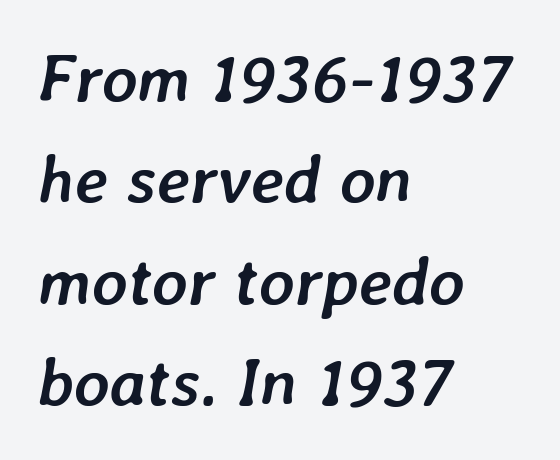
Has an underline been added? It has not. A normal amount of white space separates one row of letters from the next. Its strokes are broad and dark, the hallmark of bold type. Spacing between characters is what you'd get straight out of the box. Would a proofreader flag this as italicized? Yes. If you drew a ruler down the left edge, every line would touch it.
